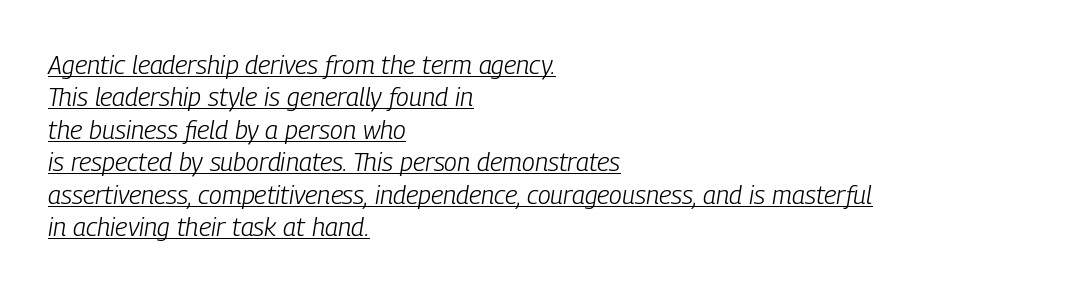
Q: Is the text bold? A: No.
Q: Is the text italic (slanted)? A: Yes, it leans right by about 9 degrees.
Q: Is the text underlined? A: Yes.
Q: How is the paragraph aligned? A: Left-aligned.
Q: Is the spacing between letters normal or unusually wide? A: Normal.
Q: Is the spacing between lines tight, normal or loose? A: Normal.
